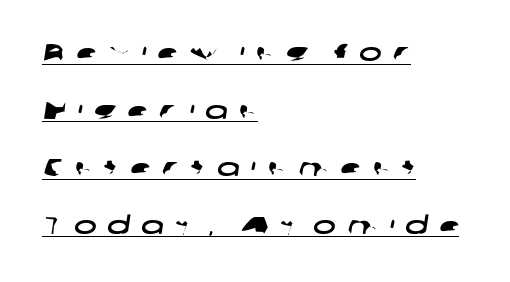
Honestly, the rows look like they've been pulled way apart. Emphasis is given by a line drawn under the lettering. The compositor pushed each line to the left boundary. Does extra space separate the letters? Yes, quite a lot of it.
